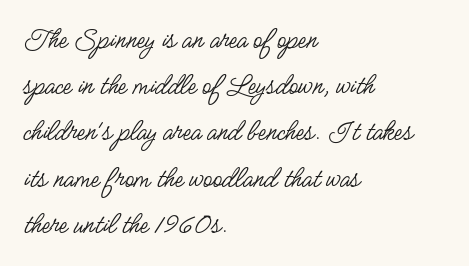
{"serif": "no", "bold": "no", "weight": "regular", "width": "condensed", "stroke_contrast": "low", "x_height": "small", "monospaced": "no", "underline": "no", "align": "left", "line_spacing": "normal", "line_spacing_ratio": 1.54, "letter_spacing": "normal", "letter_spacing_em": 0.0, "glyph_px": 30}
